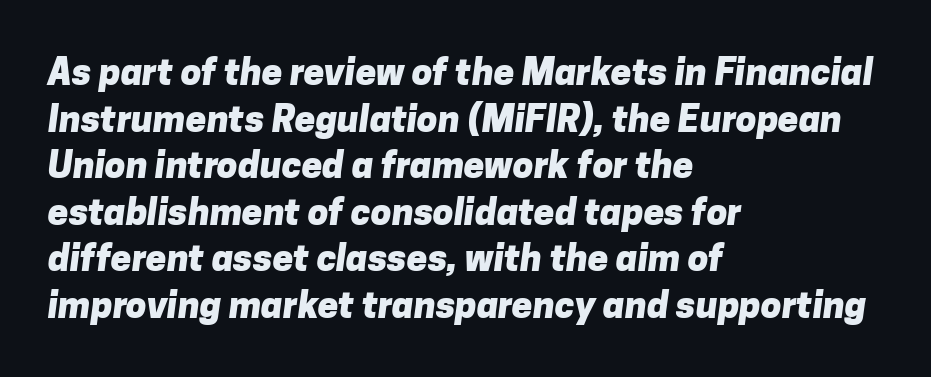
Notice how thick the strokes are: this is what a full bold looks like. The type is set solid horizontally, with unmodified tracking. Horizontal bands of white between lines are of average thickness. The face used here is proportionally spaced, like ordinary book or web type.
